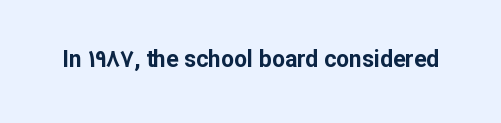
The image shows 23 px bold type, upright; set normal letter spacing, not underlined.
